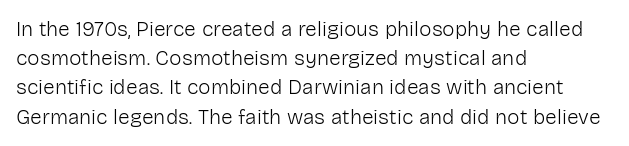
{"italic": "no", "bold": "no", "underline": "no", "align": "left", "line_spacing": "normal", "line_spacing_ratio": 1.39, "letter_spacing": "normal", "letter_spacing_em": 0.0, "glyph_px": 21}
